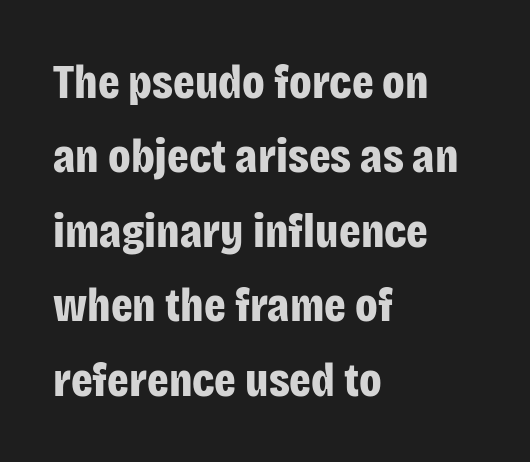
Underline: absent. The font's upright variant was chosen for this text. The text was rendered using a sans face with plain stroke endings. Each word holds together tightly as a unit, with standard inter-letter gaps. Which margin do the lines hug? The left one — the right edge is uneven.
